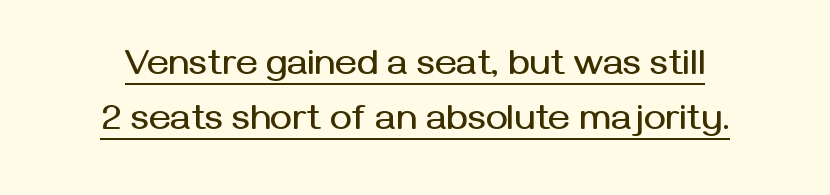
{"serif": "no", "italic": "no", "width": "normal", "stroke_contrast": "medium", "x_height": "medium", "monospaced": "no", "underline": "yes", "line_spacing": "normal", "line_spacing_ratio": 1.5, "letter_spacing": "normal", "letter_spacing_em": 0.0, "glyph_px": 37}
